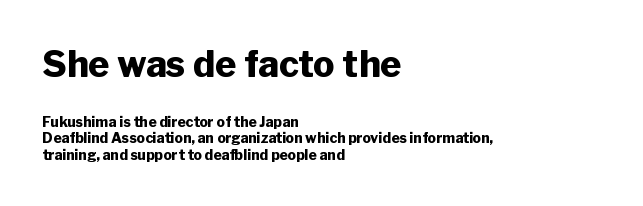
The specimen omits any rule beneath the text block's lines. Teacher's note: observe the even left margin — that is flush-left alignment. Nope, not italic — everything's standing straight. Weight: bold. Varying glyph widths throughout — classic text-font behaviour.
